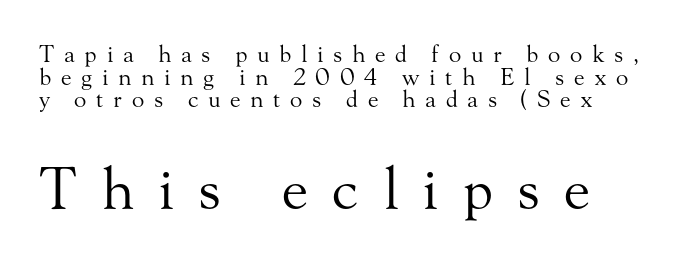
The image shows 57 px regular-weight serif type, upright; set tight line spacing (0.98x), unusually wide letter spacing (+0.42 em), not underlined; the second (bottom) block is 2.48x larger; medium stroke contrast and a small x-height.
